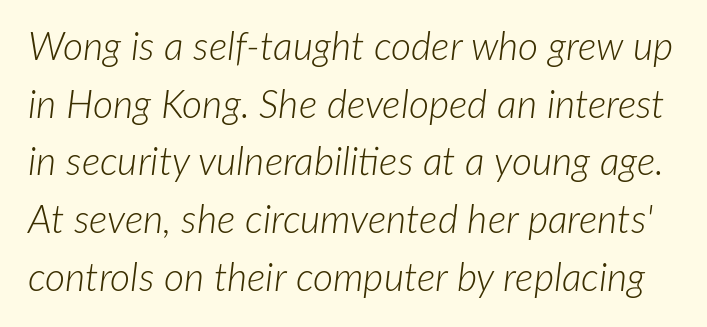
{"italic": "yes", "lean": "right", "slant_degrees": 7, "bold": "no", "weight": "light", "width": "normal", "stroke_contrast": "low", "x_height": "medium", "monospaced": "no", "underline": "no", "line_spacing": "normal", "line_spacing_ratio": 1.48, "letter_spacing": "normal", "letter_spacing_em": 0.0, "glyph_px": 39}
